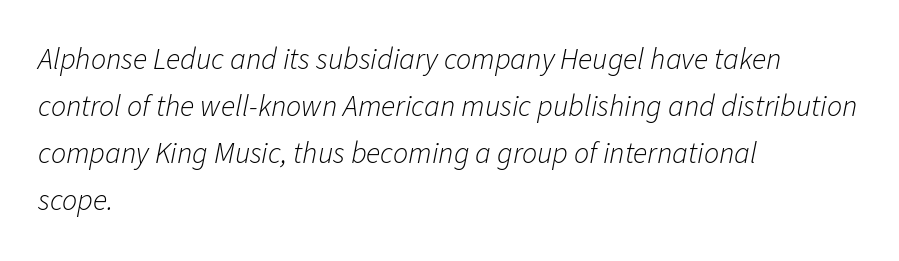
Q: Is the text bold? A: No.
Q: Is the text italic (slanted)? A: Yes, it leans right by about 11 degrees.
Q: Is the text underlined? A: No.
Q: How is the paragraph aligned? A: Left-aligned.
Q: Is the spacing between letters normal or unusually wide? A: Normal.
Q: Is the spacing between lines tight, normal or loose? A: Normal.
Q: Width (condensed, normal, or wide)? A: Normal.
Q: Stroke contrast? A: Low.
Q: x-height? A: Medium.
Q: Monospaced? A: No.
